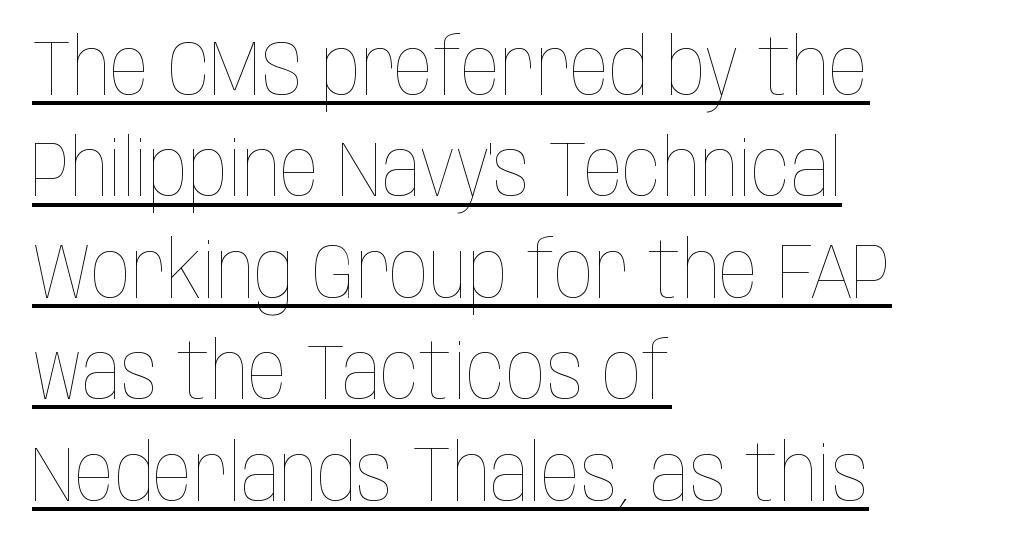
The image shows 78 px thin, condensed type, upright; set left-aligned, normal line spacing (1.3x), normal letter spacing, underlined; low stroke contrast and a large x-height.
